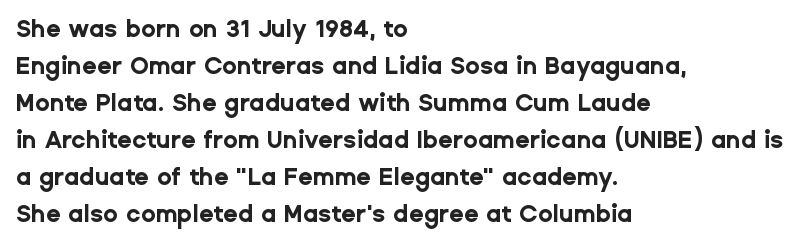
These lines sit exactly where default settings would place them. Descenders are the only things crossing below the line. As a designer I'd log this as weight 700, bold. Where is the straight margin? On the left. The axis of the letterforms is exactly vertical. No extra tracking has been applied to these lines.
